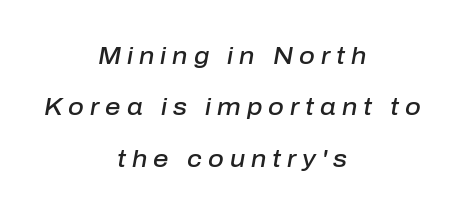
The image shows 24 px text type, italic (leaning right); set centered, loose line spacing (2.14x), unusually wide letter spacing (+0.25 em), not underlined.
